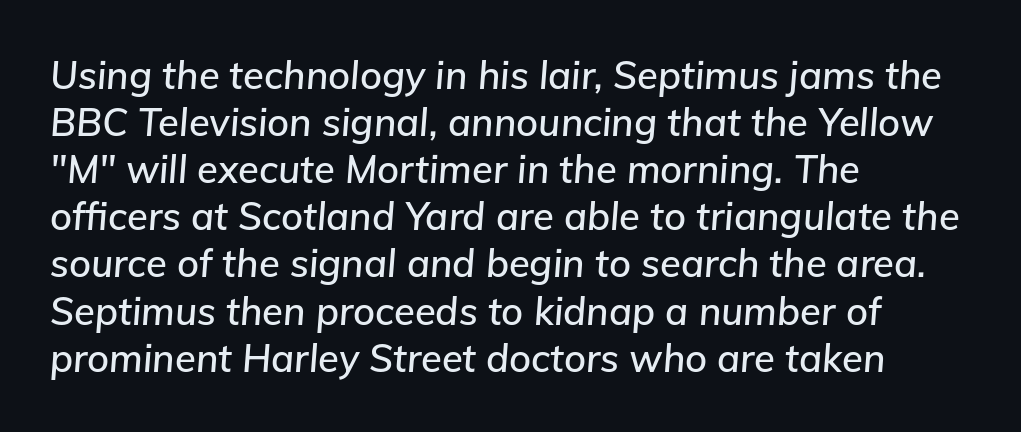
The image shows 38 px text type, italic (leaning right); set left-aligned, line spacing 1.24x, normal letter spacing, not underlined; low stroke contrast and a medium x-height.
